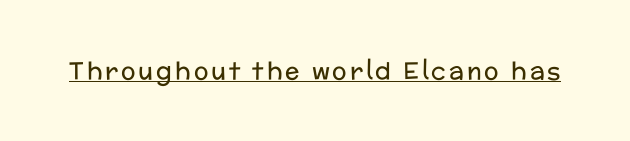
The image shows 24 px text type, upright; set underlined.
